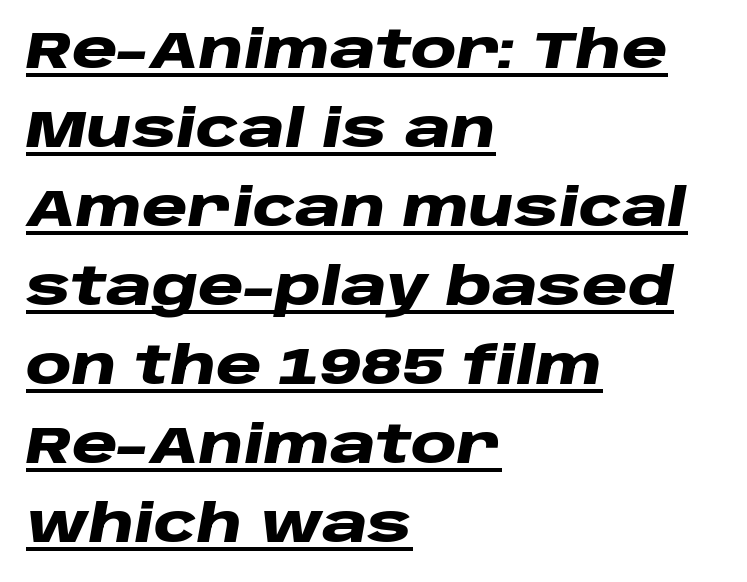
{"italic": "yes", "lean": "right", "slant_degrees": 10, "bold": "yes", "weight": "heavy", "width": "wide", "stroke_contrast": "low", "x_height": "large", "monospaced": "no", "underline": "yes", "align": "left", "line_spacing": "normal", "line_spacing_ratio": 1.52, "letter_spacing": "normal", "letter_spacing_em": 0.0, "glyph_px": 52}
